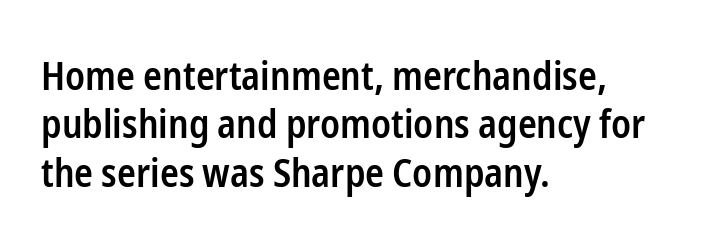
{"serif": "no", "italic": "no", "bold": "semi", "weight": "semibold", "width": "condensed", "stroke_contrast": "low", "x_height": "medium", "monospaced": "no", "underline": "no", "align": "left", "line_spacing_ratio": 1.24, "letter_spacing": "normal", "letter_spacing_em": 0.0, "glyph_px": 39}
